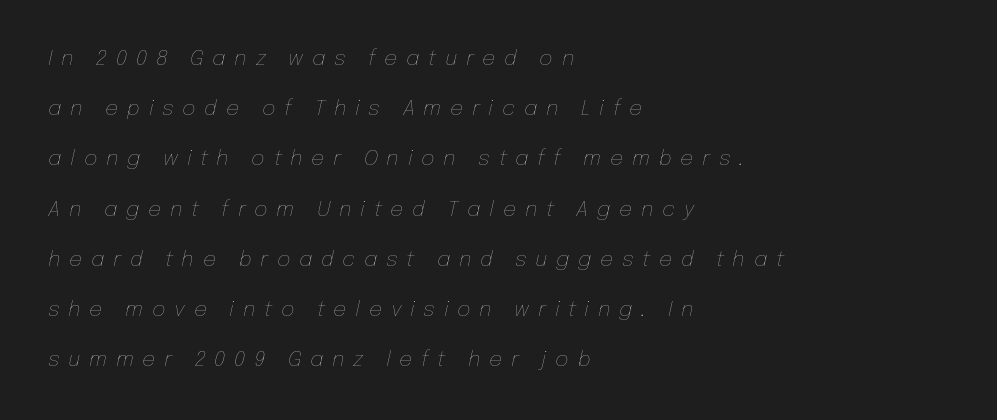
Q: Is the text bold? A: No.
Q: Is the text italic (slanted)? A: Yes, it leans right by about 12 degrees.
Q: Is the text underlined? A: No.
Q: How is the paragraph aligned? A: Left-aligned.
Q: Is the spacing between letters normal or unusually wide? A: Unusually wide.
Q: Is the spacing between lines tight, normal or loose? A: Loose.
